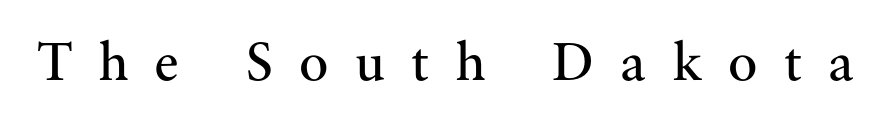
{"serif": "yes", "italic": "no", "bold": "no", "weight": "regular", "width": "normal", "stroke_contrast": "medium", "x_height": "small", "monospaced": "no", "underline": "no", "letter_spacing": "wide", "letter_spacing_em": 0.48, "glyph_px": 55}
